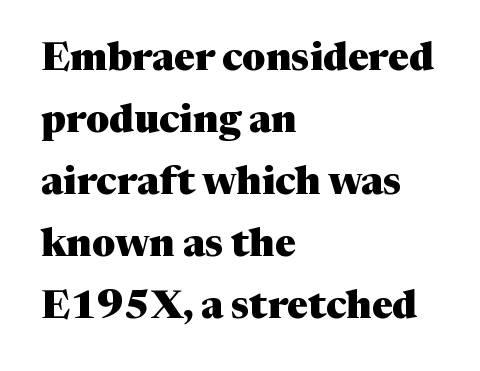
These lines were composed using upright roman letters. The passage shown has conventional tracking throughout. A serif font was chosen for this passage. Character widths vary here, with narrow letters taking less room than wide ones.
